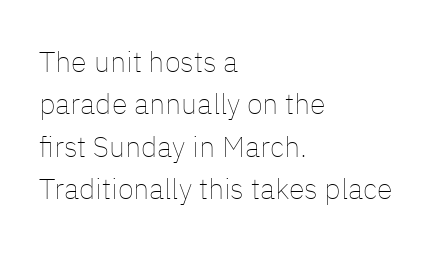
{"italic": "no", "bold": "no", "weight": "thin", "width": "normal", "stroke_contrast": "low", "x_height": "medium", "monospaced": "no", "underline": "no", "align": "left", "line_spacing": "normal", "line_spacing_ratio": 1.46, "letter_spacing": "normal", "letter_spacing_em": 0.0, "glyph_px": 29}
